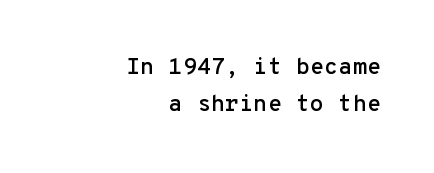
{"italic": "no", "underline": "no", "align": "right", "line_spacing": "normal", "line_spacing_ratio": 1.6, "letter_spacing": "normal", "letter_spacing_em": 0.0, "glyph_px": 23}
